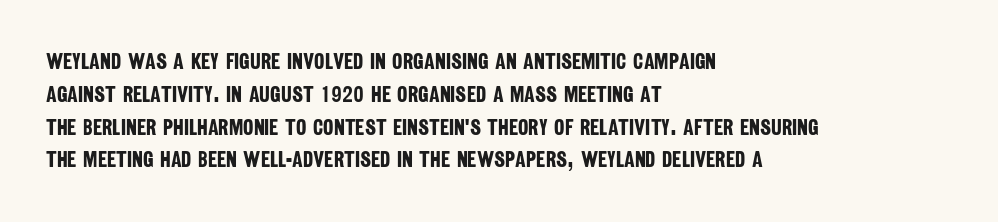
The horizontal fit of the characters is conventional and even. Every row of glyphs begins at an identical x-position on the left. Descenders are the only things crossing below the line. The leading is moderate, giving the passage an even texture. Heavy-handed strokes throughout: this text is bold.
